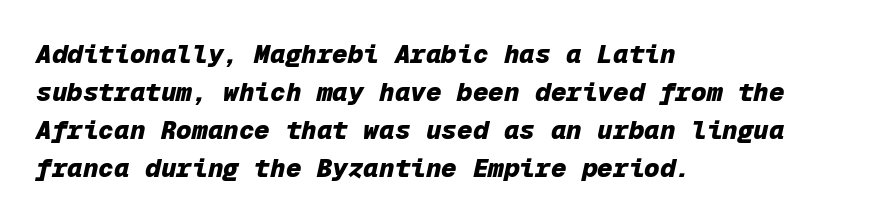
{"italic": "yes", "lean": "right", "slant_degrees": 12, "bold": "yes", "underline": "no", "align": "left", "line_spacing": "normal", "line_spacing_ratio": 1.46, "letter_spacing": "normal", "letter_spacing_em": 0.0, "glyph_px": 26}
